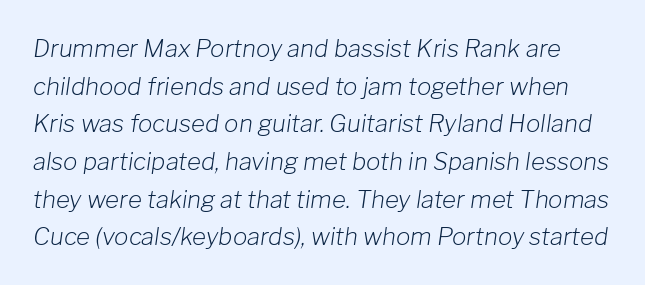
The image shows 24 px text type, italic (leaning right); set normal line spacing (1.57x), normal letter spacing, not underlined.
